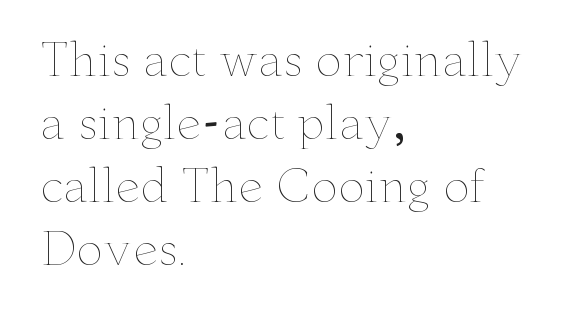
The image shows 45 px thin, wide type, upright; set left-aligned, normal line spacing (1.4x), normal letter spacing, not underlined; low stroke contrast and a small x-height.
